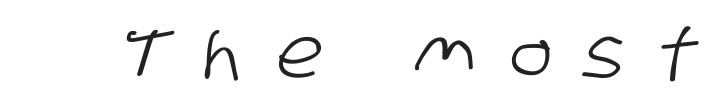
Each letter keeps its own natural width here, so spacing adapts to shape. The gap between lines stays unmarked. Short note: letters widely spaced. Are there feet on the stems? There aren't — it's a sans.
